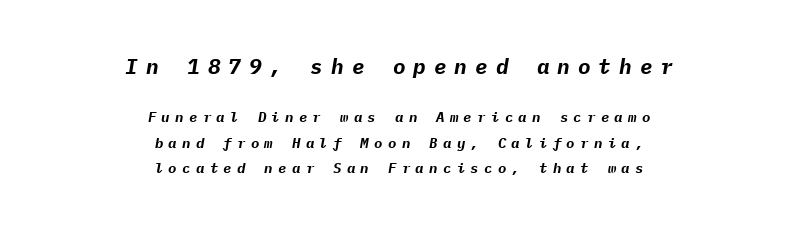
Q: Is the text bold? A: Yes.
Q: Is the text italic (slanted)? A: Yes, it leans right by about 9 degrees.
Q: Is the text underlined? A: No.
Q: How is the paragraph aligned? A: Centered.
Q: Is the spacing between letters normal or unusually wide? A: Unusually wide.
Q: Which block of text is set in a larger size, the first (top) or the second (bottom)? A: The first (top) one.
